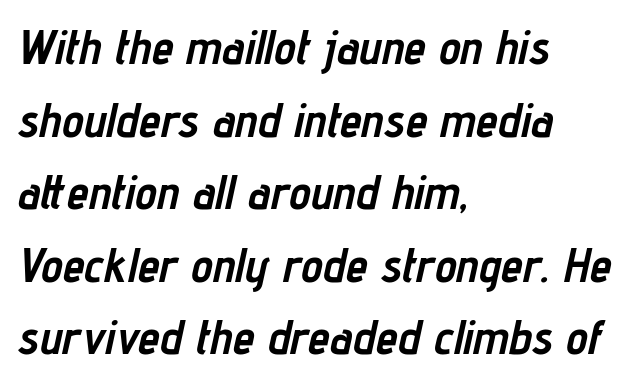
Here the designer chose a conventional face with non-uniform glyph widths. Short note: letters normally spaced. Chunky letters — that's bold for sure. Compared with a centered layout, this one pins lines to the left instead. In terms of posture, this sample is oblique. Each new line begins a customary step beneath the previous one.
